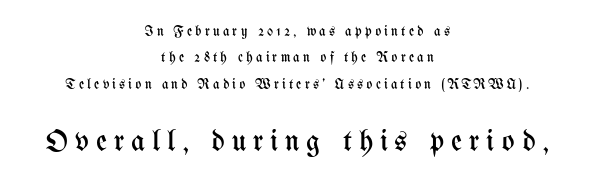
The block sitting lower on the canvas is the one with enlarged characters. The space directly below the letters is spotless. Posture: straight, roman, zero tilt. A typesetter would call this heavily tracked-out type. Compared with a typical body face, this is equally light or lighter still. Reading down the block, each line starts at a different indent, mirrored at its end.
